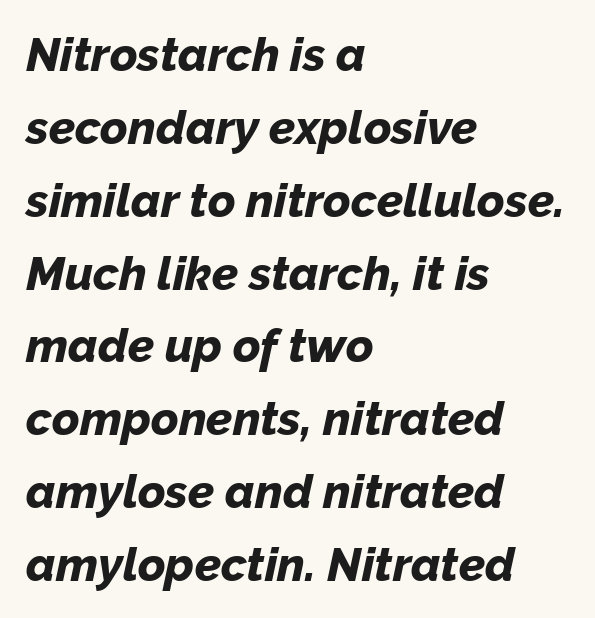
{"italic": "yes", "lean": "right", "slant_degrees": 12, "bold": "yes", "weight": "bold", "width": "normal", "stroke_contrast": "low", "x_height": "medium", "monospaced": "no", "underline": "no", "align": "left", "line_spacing": "normal", "line_spacing_ratio": 1.55, "letter_spacing": "normal", "letter_spacing_em": 0.0, "glyph_px": 47}
